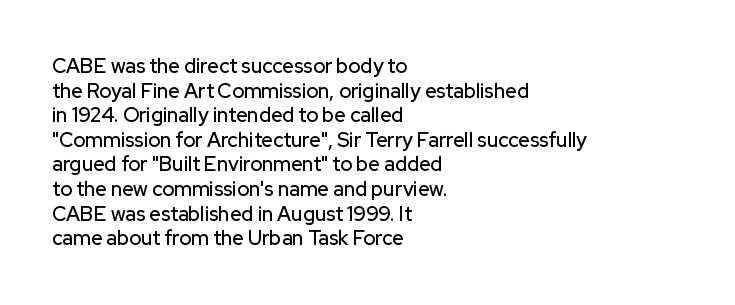
Here the glyphs are tracked normally, forming tight word shapes. The baseline area is clear. Ascenders rise straight up at ninety degrees. These lines stack with their left ends in a neat column.
